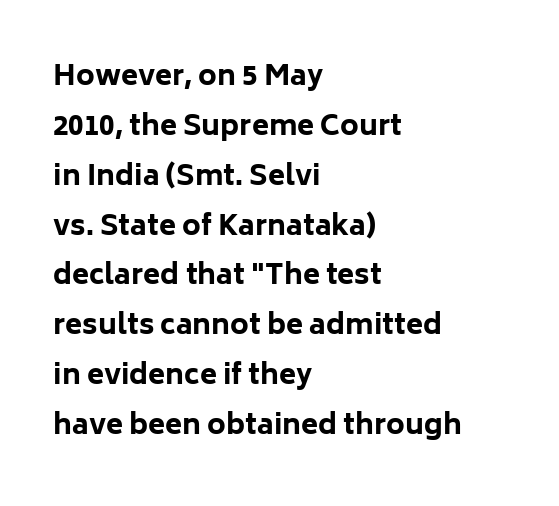
The image shows 28 px bold sans-serif type, upright; set left-aligned, line spacing 1.78x, normal letter spacing, not underlined; low stroke contrast and a medium x-height.
